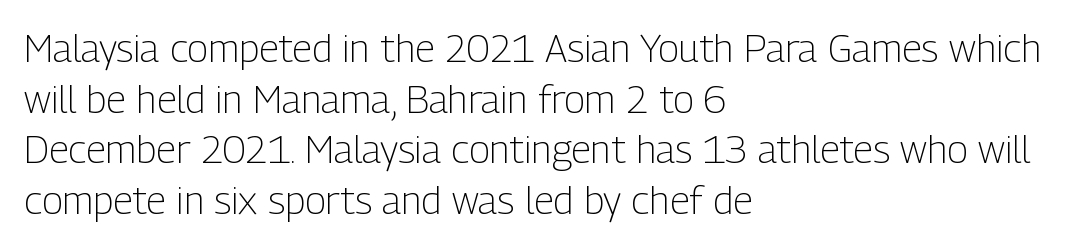
The image shows 39 px light, condensed sans-serif type, upright; set left-aligned, normal line spacing (1.3x), normal letter spacing, not underlined; low stroke contrast and a medium x-height.
